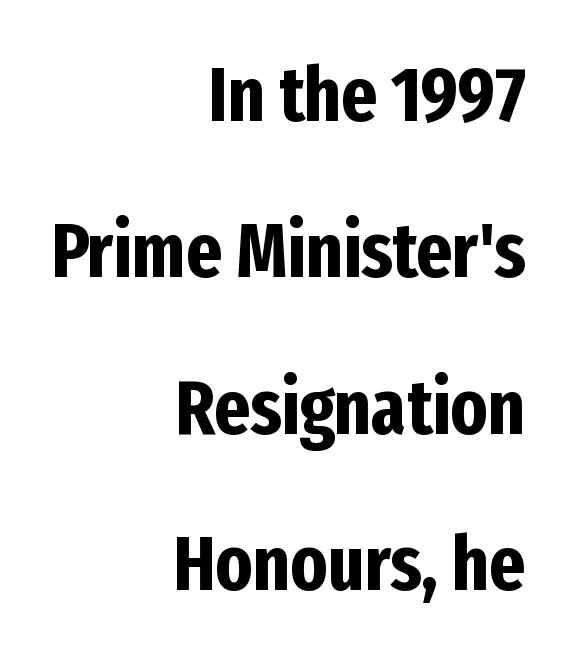
Q: Is the text bold? A: Yes.
Q: Is the text italic (slanted)? A: No, it is upright.
Q: Is the typeface a serif or a sans-serif typeface? A: Sans-serif.
Q: Is the text underlined? A: No.
Q: How is the paragraph aligned? A: Right-aligned.
Q: Is the spacing between letters normal or unusually wide? A: Normal.
Q: Is the spacing between lines tight, normal or loose? A: Loose.
Q: Width (condensed, normal, or wide)? A: Condensed.
Q: Stroke contrast? A: Low.
Q: x-height? A: Medium.
Q: Monospaced? A: No.
